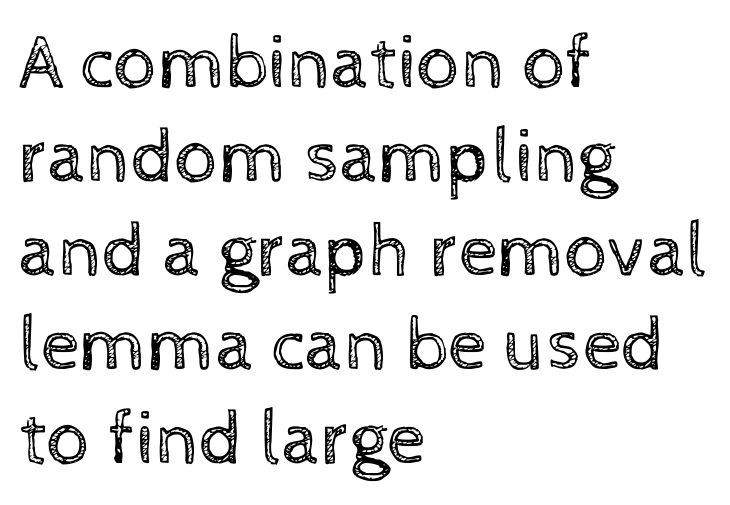
Q: Is the text bold? A: No.
Q: Is the text italic (slanted)? A: No, it is upright.
Q: Is the text underlined? A: No.
Q: How is the paragraph aligned? A: Left-aligned.
Q: Is the spacing between letters normal or unusually wide? A: Normal.
Q: Width (condensed, normal, or wide)? A: Normal.
Q: x-height? A: Medium.
Q: Monospaced? A: No.
